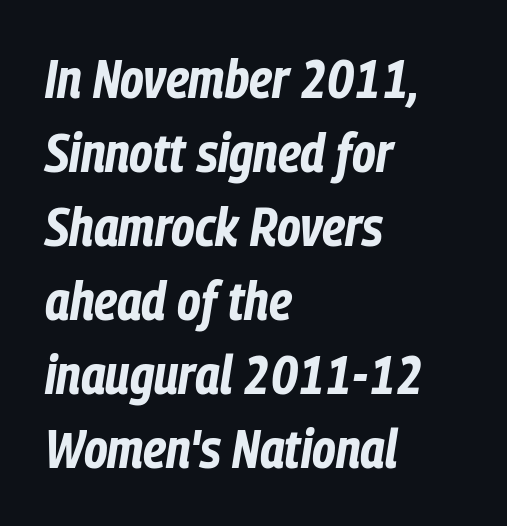
Q: Is the text bold? A: Yes.
Q: Is the text italic (slanted)? A: Yes, it leans right by about 9 degrees.
Q: Is the text underlined? A: No.
Q: How is the paragraph aligned? A: Left-aligned.
Q: Is the spacing between letters normal or unusually wide? A: Normal.
Q: Is the spacing between lines tight, normal or loose? A: Normal.
Q: Width (condensed, normal, or wide)? A: Condensed.
Q: Stroke contrast? A: Low.
Q: x-height? A: Medium.
Q: Monospaced? A: No.
